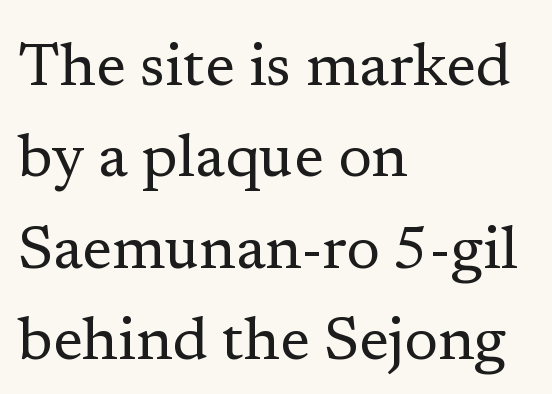
The image shows 61 px regular-weight serif type, upright; set left-aligned, normal line spacing (1.5x), normal letter spacing, not underlined; low stroke contrast and a medium x-height.
